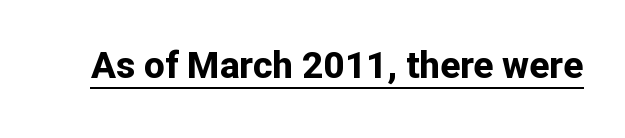
Q: Is the text bold? A: Yes.
Q: Is the text italic (slanted)? A: No, it is upright.
Q: Is the typeface a serif or a sans-serif typeface? A: Sans-serif.
Q: Is the text underlined? A: Yes.
Q: Is the spacing between letters normal or unusually wide? A: Normal.
Q: Width (condensed, normal, or wide)? A: Normal.
Q: Stroke contrast? A: Low.
Q: x-height? A: Medium.
Q: Monospaced? A: No.
